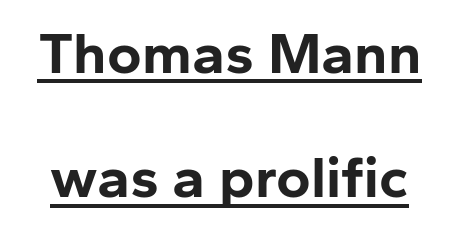
{"serif": "no", "italic": "no", "bold": "yes", "weight": "bold", "width": "normal", "stroke_contrast": "low", "x_height": "medium", "monospaced": "no", "underline": "yes", "line_spacing": "loose", "line_spacing_ratio": 2.11, "letter_spacing": "normal", "letter_spacing_em": 0.0, "glyph_px": 59}
